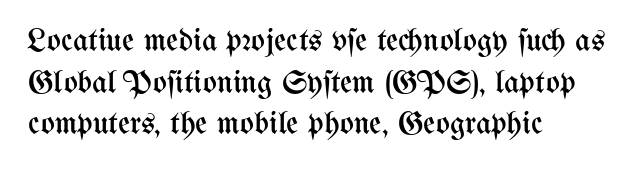
{"italic": "no", "bold": "no", "weight": "regular", "width": "condensed", "stroke_contrast": "medium", "x_height": "medium", "monospaced": "no", "underline": "no", "align": "left", "line_spacing": "normal", "line_spacing_ratio": 1.26, "letter_spacing": "normal", "letter_spacing_em": 0.0, "glyph_px": 33}
